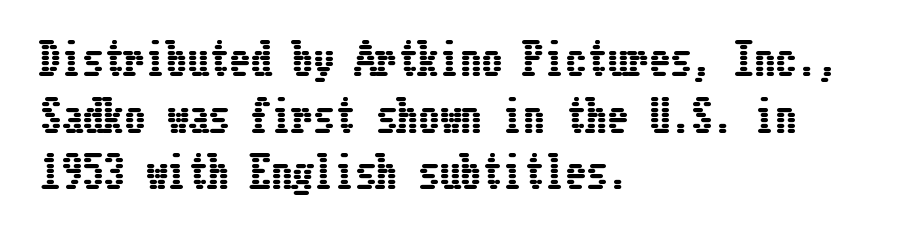
The baseline area is clear. The letters stand upright; this is a roman face. Words appear dense and cohesive because spacing is normal. Short and long lines alike share a common starting point at left.
